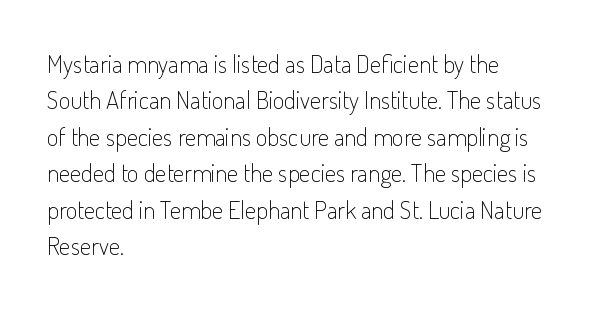
Q: Is the text bold? A: No.
Q: Is the text italic (slanted)? A: No, it is upright.
Q: Is the text underlined? A: No.
Q: How is the paragraph aligned? A: Left-aligned.
Q: Is the spacing between letters normal or unusually wide? A: Normal.
Q: Is the spacing between lines tight, normal or loose? A: Normal.
